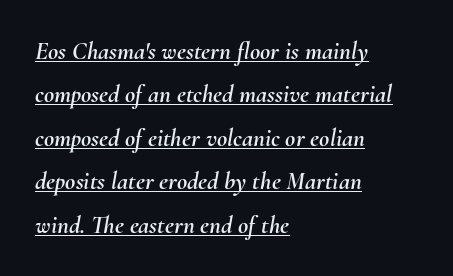
Glance below the letters and you will spot a drawn line. Inter-character spacing is left at the font's built-in metrics. Would a proofreader flag this as italicized? Yes. Each line starts at the same left margin while the right side varies.
